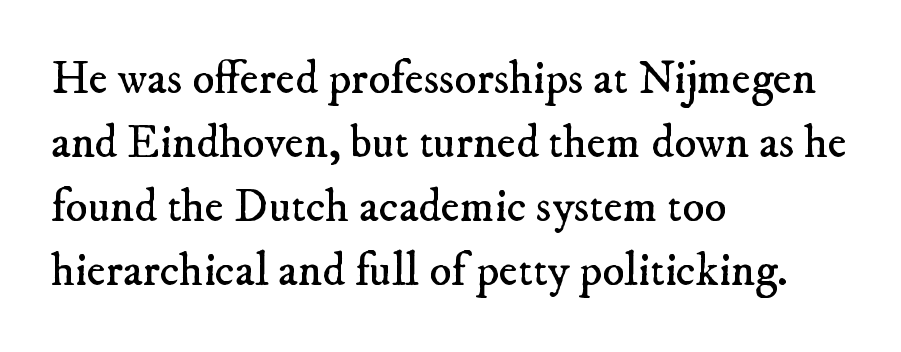
The image shows 46 px regular-weight serif type; set left-aligned, normal line spacing (1.39x), normal letter spacing, not underlined; low stroke contrast and a small x-height.
